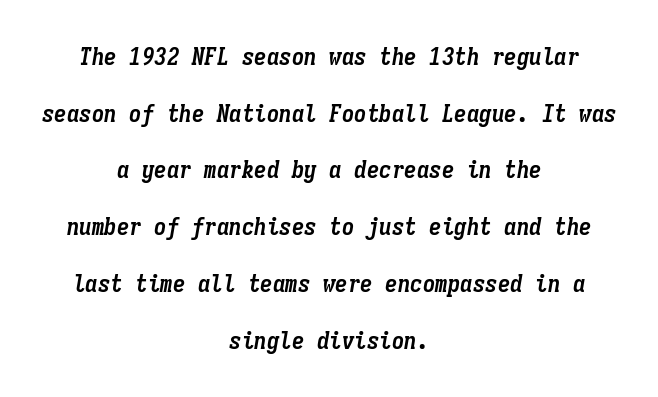
Q: Is the text bold? A: Yes.
Q: Is the text italic (slanted)? A: Yes, it leans right by about 9 degrees.
Q: Is the text underlined? A: No.
Q: How is the paragraph aligned? A: Centered.
Q: Is the spacing between letters normal or unusually wide? A: Normal.
Q: Is the spacing between lines tight, normal or loose? A: Loose.
